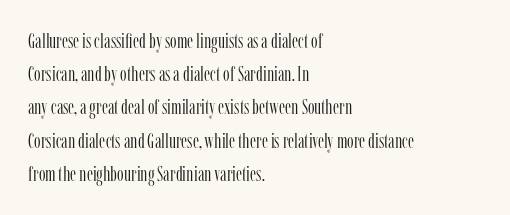
The face looks like a standard text weight, possibly lighter. Short and long lines alike share a common starting point at left. Vertically, the passage feels balanced, rows spaced as you'd expect. A bare baseline throughout the passage. Here the glyphs are tracked normally, forming tight word shapes.
